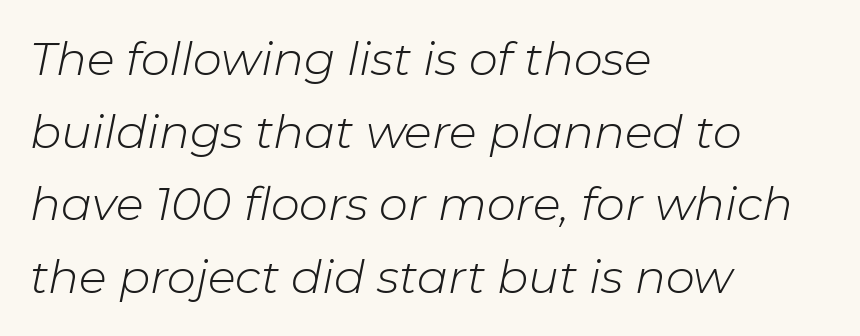
Italic: yes, the glyphs are oblique. Bare-footed words on every line. This is not heavy type; no bold has been used. This sample is left-justified, so line endings fall wherever the words run out.
